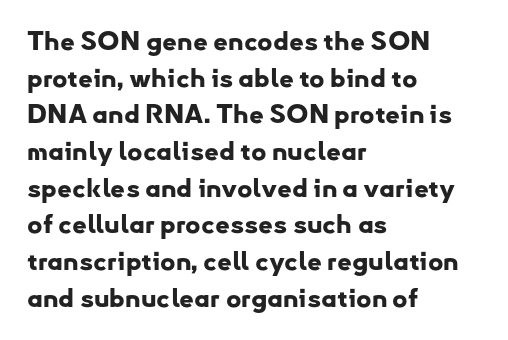
The image shows 26 px bold type, upright; set left-aligned, normal line spacing (1.41x), normal letter spacing, not underlined.
